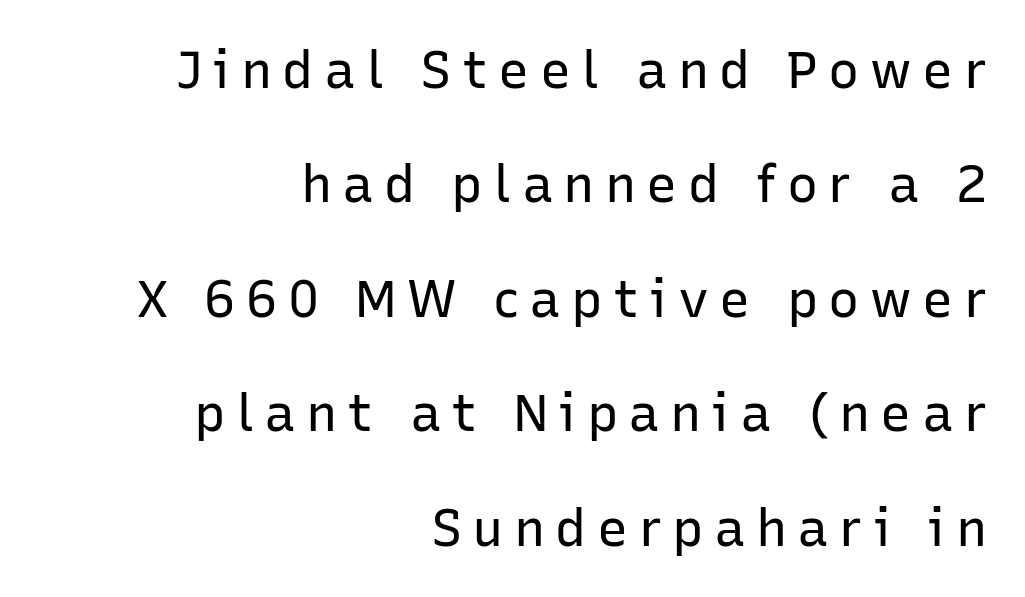
{"serif": "no", "italic": "no", "bold": "no", "weight": "regular", "width": "normal", "stroke_contrast": "low", "x_height": "medium", "monospaced": "no", "underline": "no", "align": "right", "line_spacing": "loose", "line_spacing_ratio": 2.2, "letter_spacing": "wide", "letter_spacing_em": 0.2, "glyph_px": 52}
